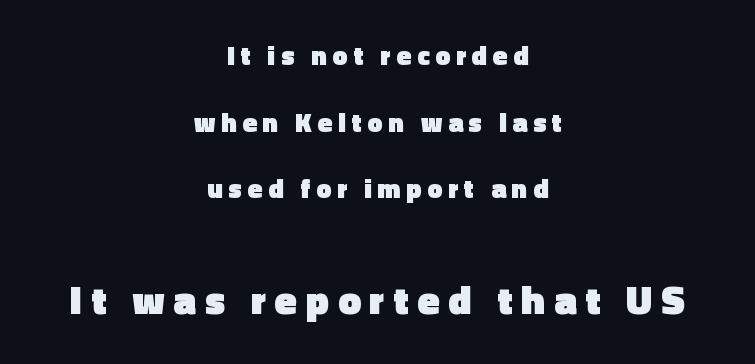
Q: Is the text bold? A: Yes.
Q: Is the text italic (slanted)? A: No, it is upright.
Q: Is the typeface a serif or a sans-serif typeface? A: Sans-serif.
Q: Is the text underlined? A: No.
Q: How is the paragraph aligned? A: Centered.
Q: Is the spacing between letters normal or unusually wide? A: Unusually wide.
Q: Is the spacing between lines tight, normal or loose? A: Loose.
Q: Which block of text is set in a larger size, the first (top) or the second (bottom)? A: The second (bottom) one.
Q: Width (condensed, normal, or wide)? A: Normal.
Q: x-height? A: Medium.
Q: Monospaced? A: No.
